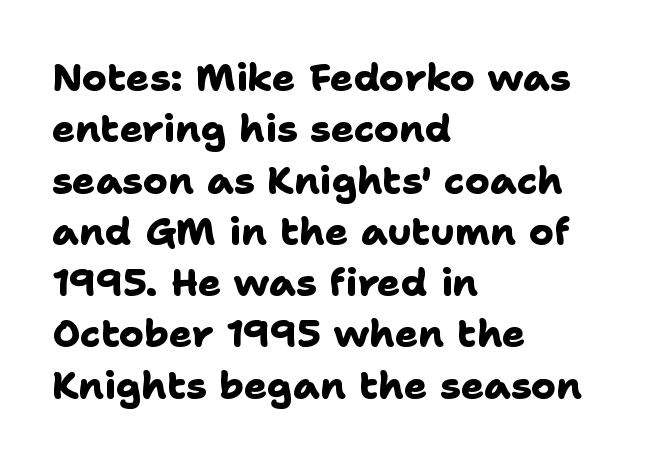
Here the designer chose a conventional face with non-uniform glyph widths. The passage shown has conventional tracking throughout. If you drew a ruler down the left edge, every line would touch it. This block has exactly the height ordinary leading produces. A clean baseline with only descenders dipping below it. These lines carry a lot of weight — the face is fully bold.
